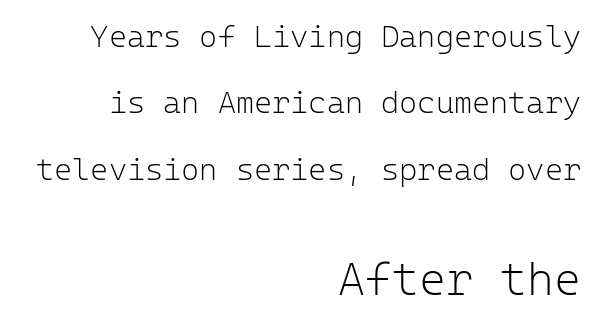
{"serif": "no", "italic": "no", "bold": "no", "weight": "light", "width": "normal", "stroke_contrast": "low", "x_height": "medium", "monospaced": "yes", "underline": "no", "align": "right", "line_spacing": "loose", "line_spacing_ratio": 2.14, "letter_spacing": "normal", "letter_spacing_em": 0.0, "larger_block": "second", "size_ratio": 1.48, "glyph_px": 46}
